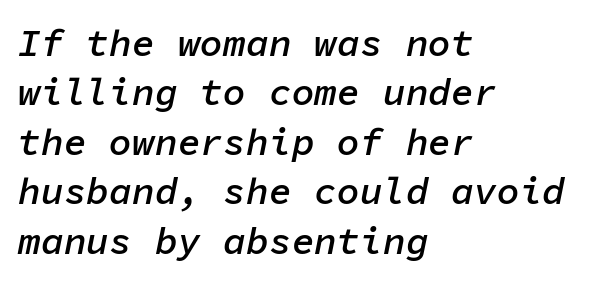
Q: Is the text bold? A: Semi-bold.
Q: Is the text italic (slanted)? A: Yes, it leans right by about 11 degrees.
Q: Is the text underlined? A: No.
Q: How is the paragraph aligned? A: Left-aligned.
Q: Is the spacing between letters normal or unusually wide? A: Normal.
Q: Is the spacing between lines tight, normal or loose? A: Normal.
Q: Width (condensed, normal, or wide)? A: Normal.
Q: Stroke contrast? A: Low.
Q: x-height? A: Medium.
Q: Monospaced? A: Yes.
